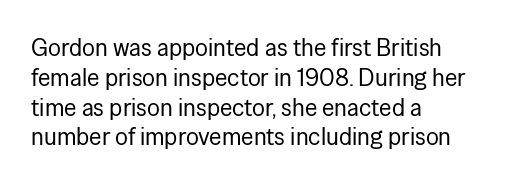
If you drew a line through each stem, it would be perfectly vertical. Tracking value appears to be zero — textbook default spacing. The rag falls on the right side of this text block. The face looks like a standard text weight, possibly lighter. The string is rendered with underlining switched off.
